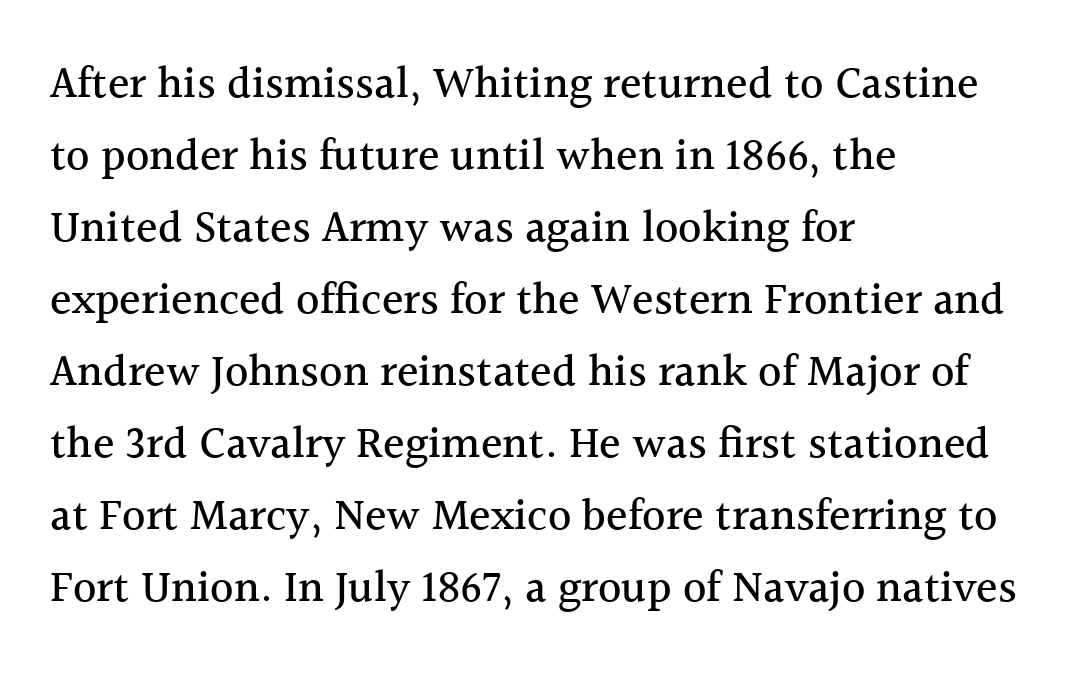
The image shows 45 px serif type, upright; set left-aligned, normal line spacing (1.6x), normal letter spacing, not underlined; a medium x-height.
